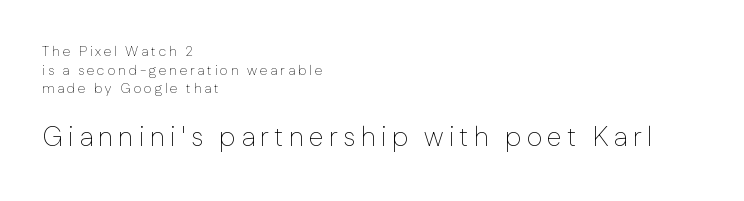
These lines sit exactly where default settings would place them. The lettering holds an erect, upright posture throughout. Note: smaller setting up top, larger setting below. Underlining? Definitely not there. The compositor pushed each line to the left boundary.
